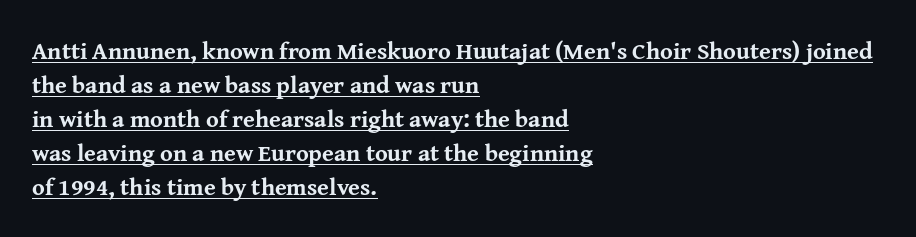
Q: Is the text bold? A: Yes.
Q: Is the text italic (slanted)? A: No, it is upright.
Q: Is the text underlined? A: Yes.
Q: How is the paragraph aligned? A: Left-aligned.
Q: Is the spacing between letters normal or unusually wide? A: Normal.
Q: Is the spacing between lines tight, normal or loose? A: Normal.
